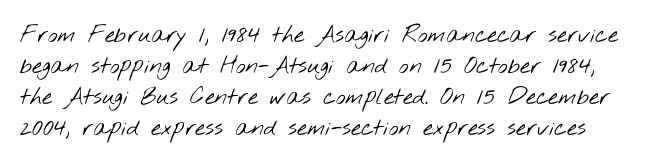
The image shows 23 px text type; set normal line spacing (1.35x), normal letter spacing, not underlined.
